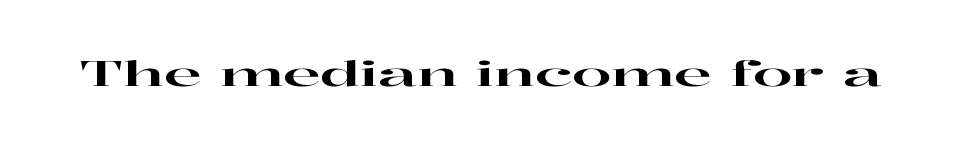
The image shows 35 px wide serif type, upright; set normal letter spacing, not underlined; high stroke contrast and a medium x-height.
